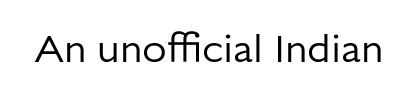
{"serif": "no", "italic": "no", "bold": "no", "weight": "regular", "width": "normal", "stroke_contrast": "low", "x_height": "medium", "monospaced": "no", "underline": "no", "letter_spacing": "normal", "letter_spacing_em": 0.0, "glyph_px": 40}
